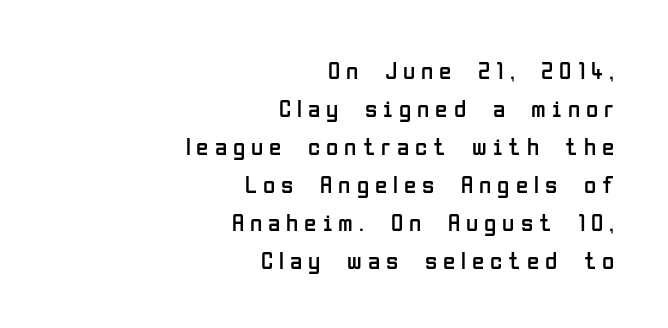
The image shows 25 px text type, upright; set right-aligned, normal line spacing (1.52x), unusually wide letter spacing (+0.24 em), not underlined.
